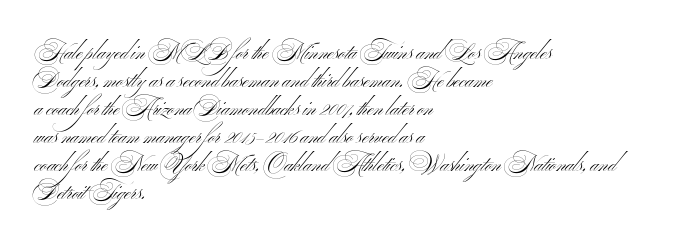
The paragraph has a hard left edge and a soft right edge. Rows of type keep a routine distance in the vertical direction. The letters sit at their default tracking, neither squeezed nor spread.
